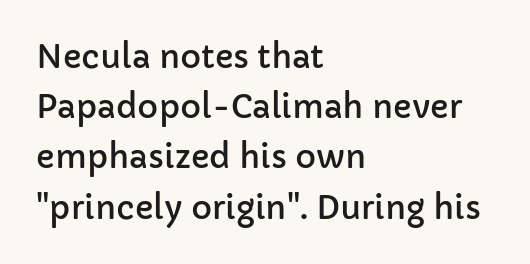
{"serif": "no", "italic": "no", "width": "normal", "stroke_contrast": "low", "x_height": "medium", "monospaced": "no", "underline": "no", "align": "left", "line_spacing": "normal", "line_spacing_ratio": 1.57, "letter_spacing": "normal", "letter_spacing_em": 0.0, "glyph_px": 32}
